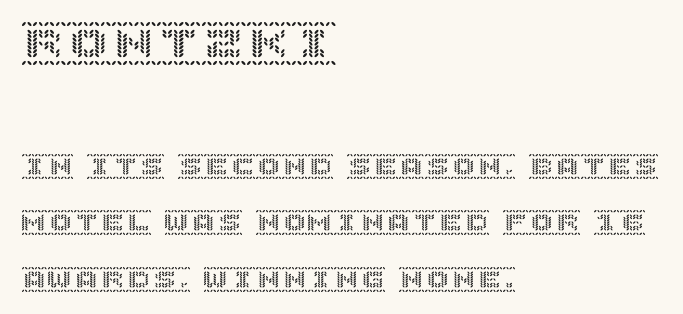
Q: Is the text italic (slanted)? A: No, it is upright.
Q: Is the text underlined? A: No.
Q: How is the paragraph aligned? A: Left-aligned.
Q: Is the spacing between letters normal or unusually wide? A: Normal.
Q: Is the spacing between lines tight, normal or loose? A: Loose.
Q: Which block of text is set in a larger size, the first (top) or the second (bottom)? A: The first (top) one.
Q: Width (condensed, normal, or wide)? A: Normal.
Q: x-height? A: Large.
